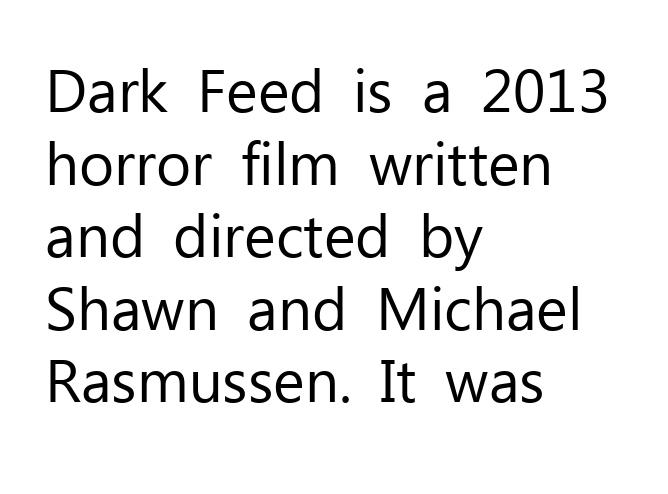
{"serif": "no", "italic": "no", "bold": "no", "weight": "regular", "width": "normal", "stroke_contrast": "low", "x_height": "medium", "monospaced": "no", "underline": "no", "align": "left", "line_spacing_ratio": 1.21, "letter_spacing": "normal", "letter_spacing_em": 0.0, "glyph_px": 60}
